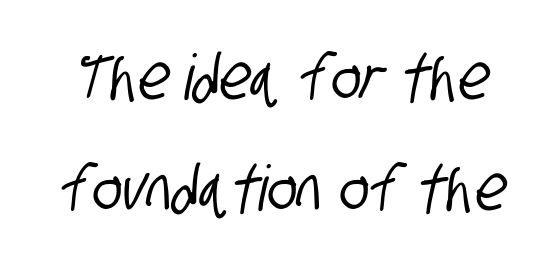
Q: Is the typeface a serif or a sans-serif typeface? A: Sans-serif.
Q: Is the text underlined? A: No.
Q: Is the spacing between letters normal or unusually wide? A: Normal.
Q: Width (condensed, normal, or wide)? A: Condensed.
Q: Stroke contrast? A: Low.
Q: x-height? A: Large.
Q: Monospaced? A: No.
